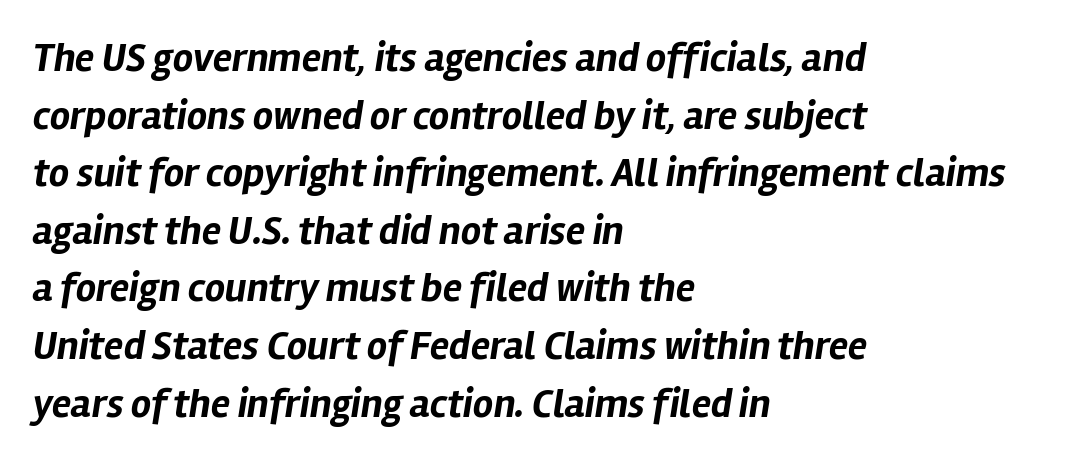
The typesetter chose a ragged-right arrangement here. These lines carry a lot of weight — the face is fully bold. Do the characters align in a grid? No, the font is proportional. It's the slanting kind of type. Clear beneath every line of the passage.
